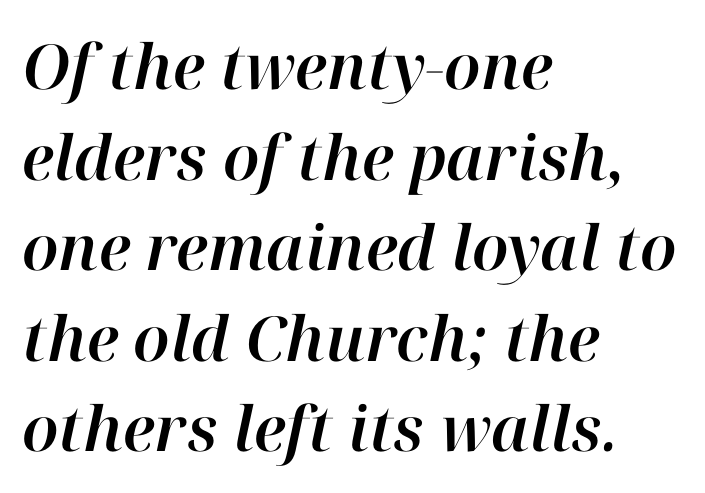
The image shows 62 px text type, italic (leaning right); set left-aligned, normal line spacing (1.46x), normal letter spacing, not underlined; high stroke contrast and a medium x-height.
